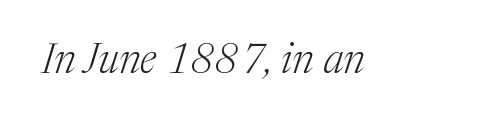
The image shows 41 px light serif type, italic (leaning right); set normal letter spacing, not underlined; medium stroke contrast and a medium x-height.
